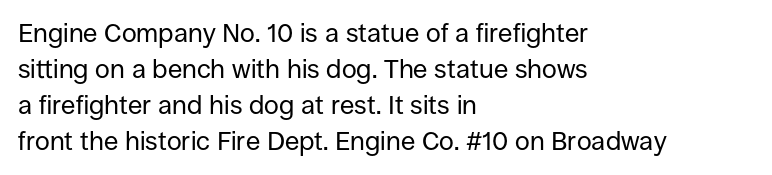
{"italic": "no", "bold": "no", "underline": "no", "align": "left", "line_spacing": "normal", "line_spacing_ratio": 1.38, "letter_spacing": "normal", "letter_spacing_em": 0.0, "glyph_px": 26}
